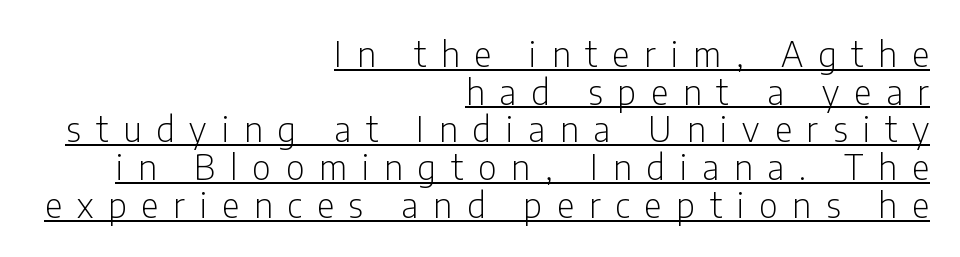
Does extra space separate the letters? Yes, quite a lot of it. Visually the block forms a straight wall on the right and a jagged coastline on the left. This is underlined copy, the kind a proofreader might mark for attention. Rendered with straight, roman letterforms. These lines are rendered in a variable-pitch font.
